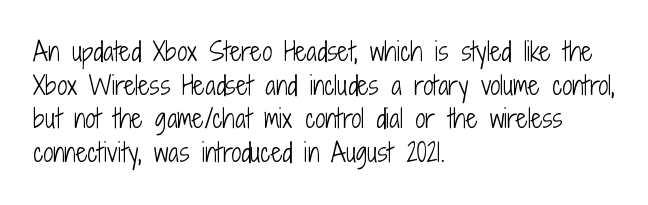
Honestly, there is no underline to notice here at all. When letters stand straight like this, we call the style roman or upright. The passage shown stacks its lines at a standard gap. Horizontal alignment here is leftward, the default for most running prose. Ink coverage per letter is moderate at most.
